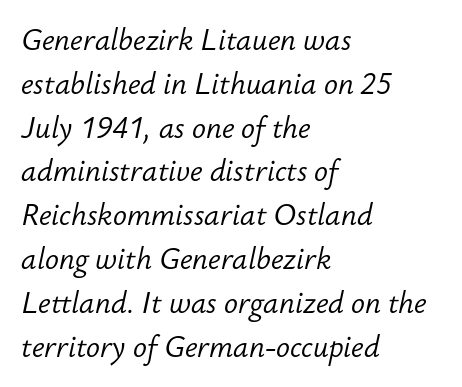
{"italic": "yes", "lean": "right", "slant_degrees": 12, "bold": "no", "weight": "light", "width": "normal", "stroke_contrast": "low", "x_height": "small", "monospaced": "no", "underline": "no", "align": "left", "line_spacing": "normal", "line_spacing_ratio": 1.51, "letter_spacing": "normal", "letter_spacing_em": 0.0, "glyph_px": 29}
